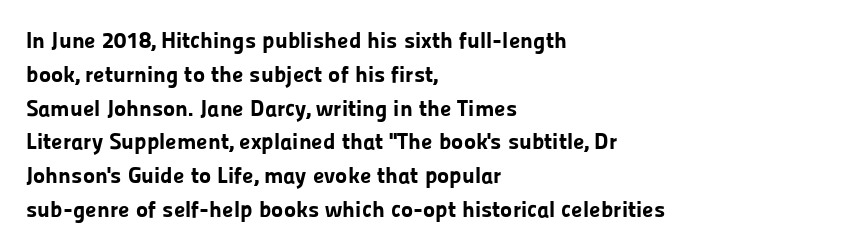
Q: Is the text bold? A: Yes.
Q: Is the text italic (slanted)? A: No, it is upright.
Q: Is the text underlined? A: No.
Q: How is the paragraph aligned? A: Left-aligned.
Q: Is the spacing between letters normal or unusually wide? A: Normal.
Q: Is the spacing between lines tight, normal or loose? A: Normal.
